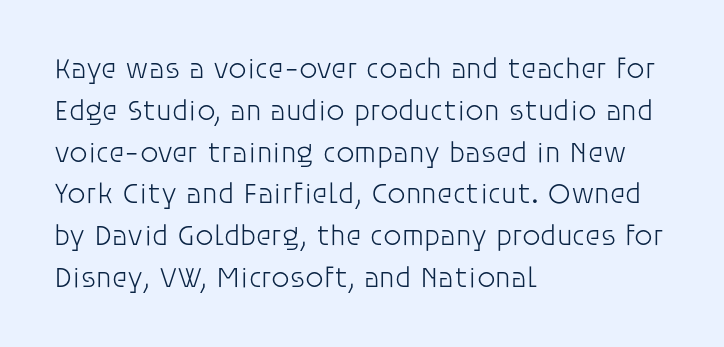
Q: Is the text bold? A: No.
Q: Is the text italic (slanted)? A: No, it is upright.
Q: Is the typeface a serif or a sans-serif typeface? A: Sans-serif.
Q: Is the text underlined? A: No.
Q: How is the paragraph aligned? A: Left-aligned.
Q: Is the spacing between letters normal or unusually wide? A: Normal.
Q: Is the spacing between lines tight, normal or loose? A: Normal.
Q: Width (condensed, normal, or wide)? A: Normal.
Q: Stroke contrast? A: Low.
Q: x-height? A: Large.
Q: Monospaced? A: No.
